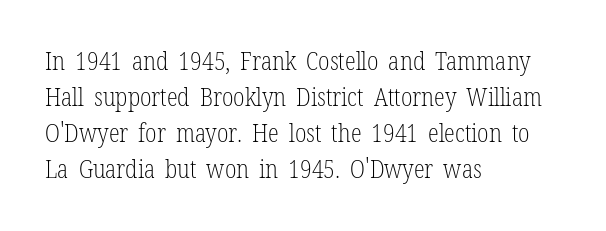
{"italic": "no", "bold": "no", "underline": "no", "align": "left", "line_spacing": "normal", "line_spacing_ratio": 1.44, "letter_spacing": "normal", "letter_spacing_em": 0.0, "glyph_px": 25}
